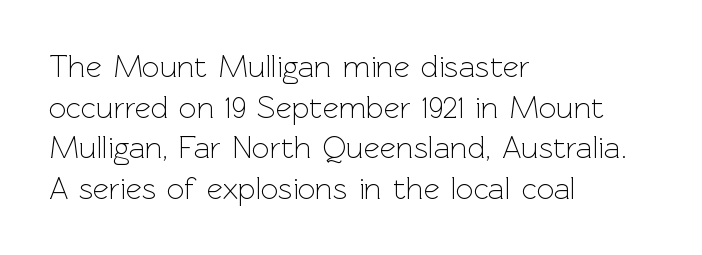
The image shows 31 px light sans-serif type, upright; set left-aligned, normal line spacing (1.31x), normal letter spacing, not underlined; a medium x-height.
